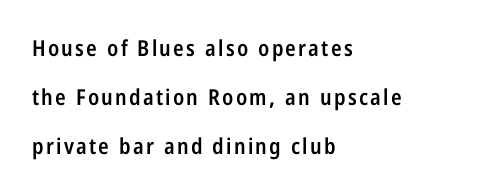
{"italic": "no", "bold": "semi", "underline": "no", "align": "left", "line_spacing": "loose", "line_spacing_ratio": 2.22, "glyph_px": 22}
